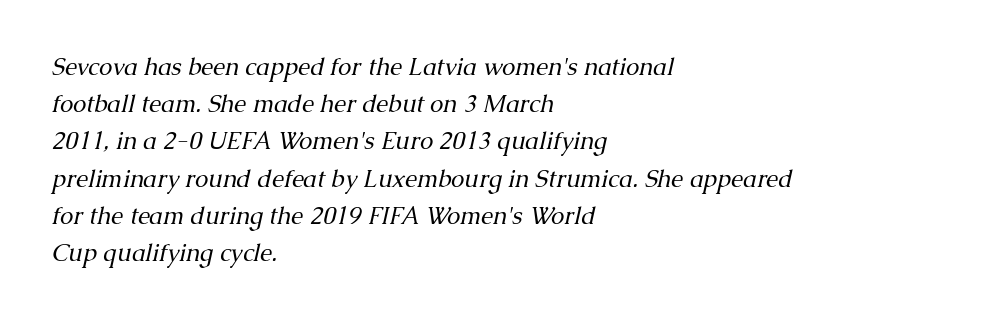
The image shows 24 px text type, italic (leaning right); set left-aligned, normal line spacing (1.55x), normal letter spacing, not underlined.
